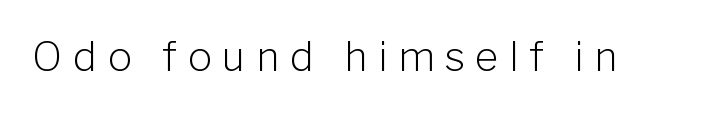
This rendering features lettering with no underline. Ascenders rise straight up at ninety degrees. The letterforms sit at book weight or below. The face used here is rendered with a markedly widened letterfit.
